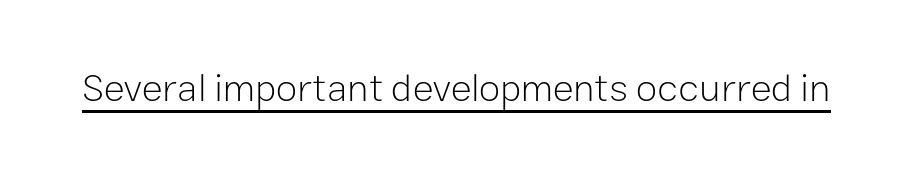
Note the varied advance widths — an 'i' is clearly narrower than an 'm'. Every stem runs plumb, perpendicular to the baseline. Emphasis is given by a line drawn under the lettering. Tracking value appears to be zero — textbook default spacing.
